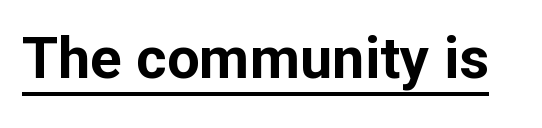
Has an underline been added? It has. The lettering stays uniformly vertical, giving the passage a roman look. Is this a fixed-width face? No — the glyphs have proportional, varying widths. Letter spacing: default. Letterform terminals end flat and unadorned throughout the passage.
